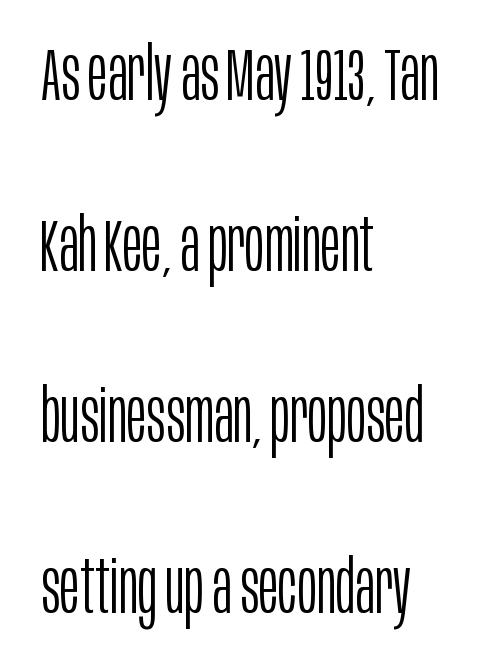
The image shows 74 px light, condensed sans-serif type, upright; set left-aligned, loose line spacing (2.31x), normal letter spacing, not underlined; low stroke contrast and a large x-height.
